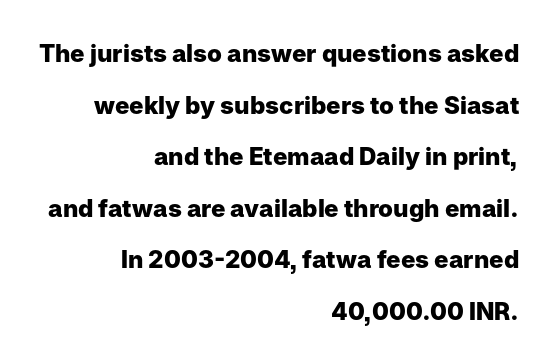
The image shows 24 px bold type, upright; set right-aligned, loose line spacing (2.15x), normal letter spacing, not underlined.
